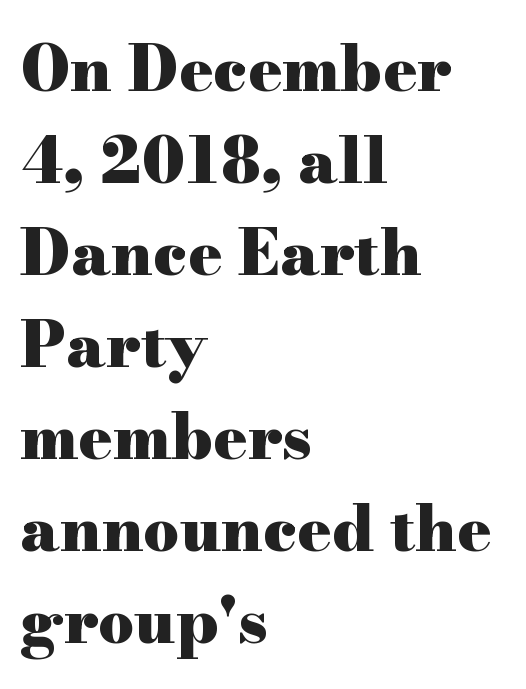
{"serif": "yes", "italic": "no", "bold": "yes", "weight": "heavy", "width": "wide", "stroke_contrast": "high", "x_height": "small", "monospaced": "no", "underline": "no", "align": "left", "line_spacing": "normal", "line_spacing_ratio": 1.46, "letter_spacing": "normal", "letter_spacing_em": 0.0, "glyph_px": 63}
